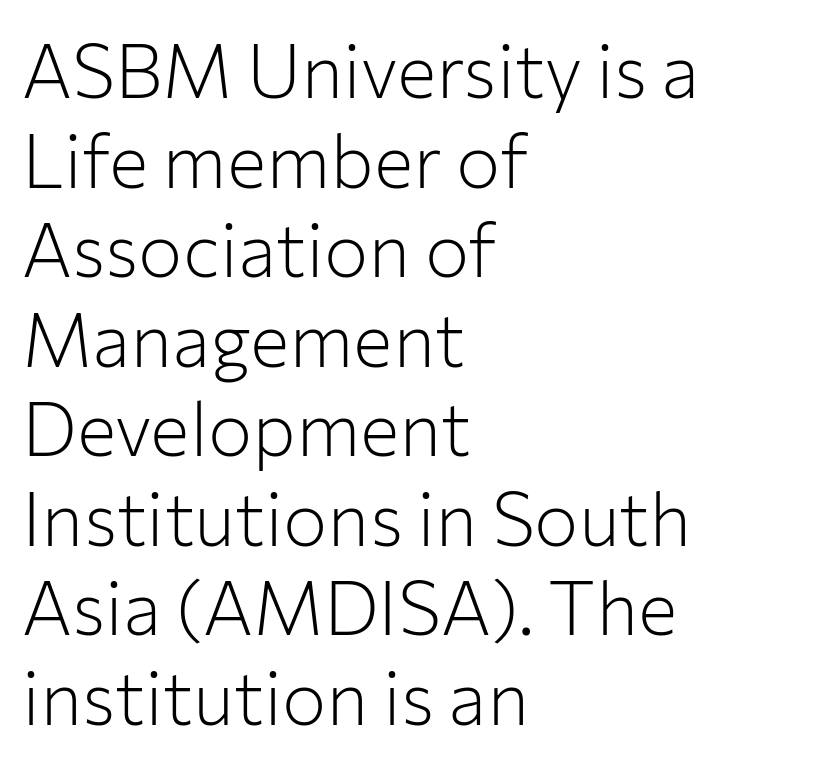
Q: Is the text bold? A: No.
Q: Is the text italic (slanted)? A: No, it is upright.
Q: Is the typeface a serif or a sans-serif typeface? A: Sans-serif.
Q: Is the text underlined? A: No.
Q: How is the paragraph aligned? A: Left-aligned.
Q: Is the spacing between letters normal or unusually wide? A: Normal.
Q: Width (condensed, normal, or wide)? A: Normal.
Q: Stroke contrast? A: Low.
Q: x-height? A: Medium.
Q: Monospaced? A: No.
